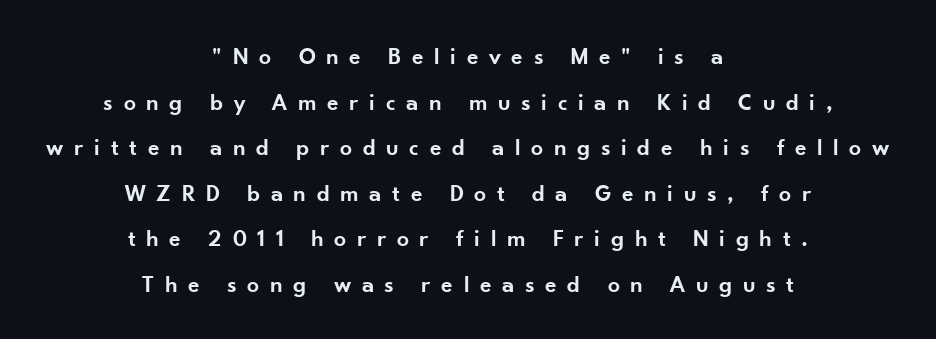
{"italic": "no", "bold": "semi", "underline": "no", "align": "center", "line_spacing": "loose", "line_spacing_ratio": 1.9, "letter_spacing": "wide", "letter_spacing_em": 0.44, "glyph_px": 24}
